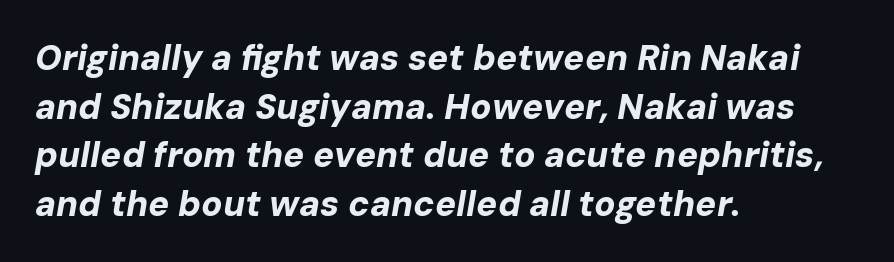
{"italic": "yes", "lean": "right", "slant_degrees": 10, "bold": "yes", "weight": "bold", "width": "normal", "stroke_contrast": "low", "x_height": "medium", "monospaced": "no", "underline": "no", "align": "left", "line_spacing": "normal", "line_spacing_ratio": 1.39, "letter_spacing": "normal", "letter_spacing_em": 0.0, "glyph_px": 35}
